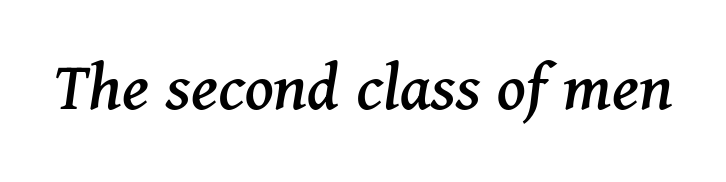
Between one letter and the next there's only the usual sliver of space. Lines of text with bare space underneath. Here the designer chose a conventional face with non-uniform glyph widths. Observe the lean: these are italic letterforms.
